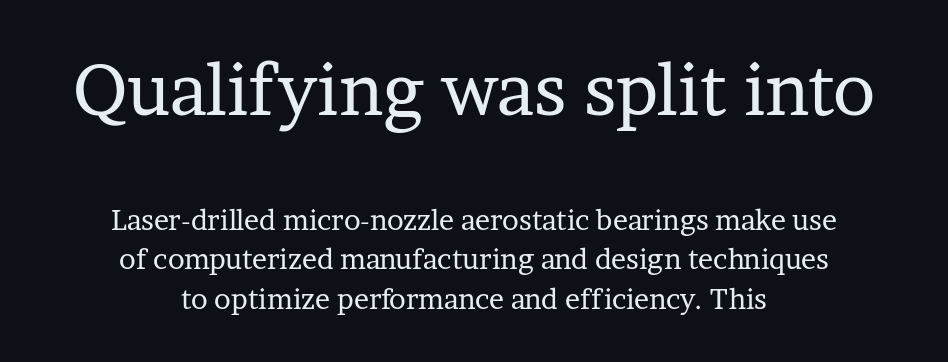
Q: Is the text bold? A: No.
Q: Is the text italic (slanted)? A: No, it is upright.
Q: Is the typeface a serif or a sans-serif typeface? A: Serif.
Q: Is the text underlined? A: No.
Q: How is the paragraph aligned? A: Centered.
Q: Is the spacing between letters normal or unusually wide? A: Normal.
Q: Is the spacing between lines tight, normal or loose? A: Normal.
Q: Which block of text is set in a larger size, the first (top) or the second (bottom)? A: The first (top) one.
Q: Width (condensed, normal, or wide)? A: Normal.
Q: Stroke contrast? A: Low.
Q: x-height? A: Medium.
Q: Monospaced? A: No.
